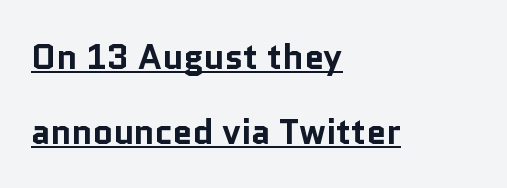
The image shows 35 px bold sans-serif type, upright; set left-aligned, loose line spacing (2.14x), normal letter spacing, underlined; low stroke contrast and a medium x-height.
